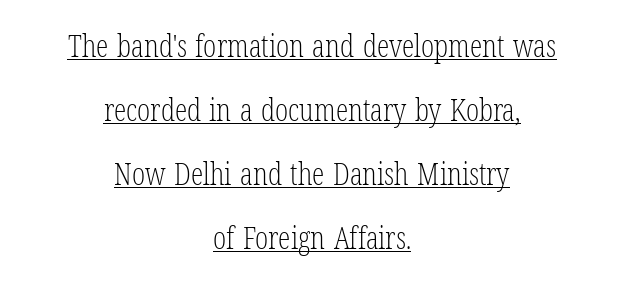
{"serif": "yes", "italic": "no", "bold": "no", "weight": "light", "width": "condensed", "stroke_contrast": "low", "x_height": "medium", "monospaced": "no", "underline": "yes", "align": "center", "line_spacing": "loose", "line_spacing_ratio": 2.06, "letter_spacing": "normal", "letter_spacing_em": 0.0, "glyph_px": 31}
